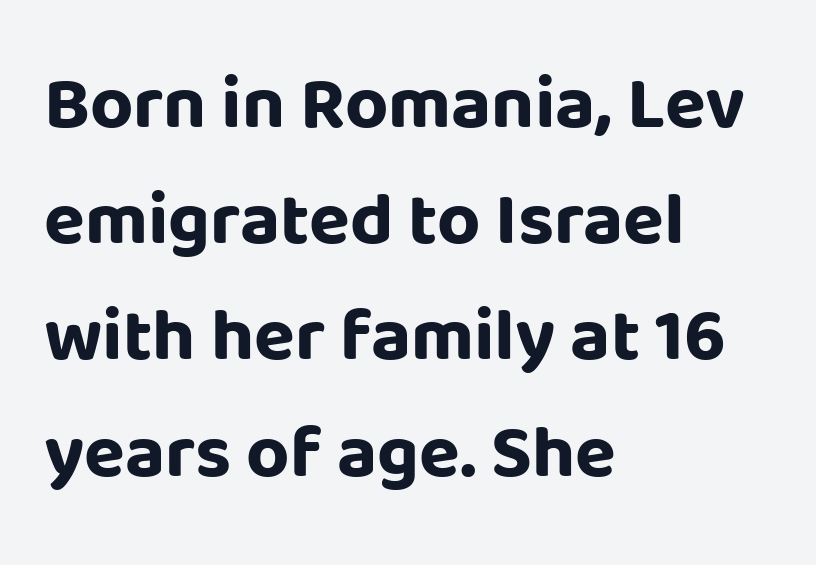
The image shows 75 px bold sans-serif type, upright; set left-aligned, normal line spacing (1.55x), normal letter spacing, not underlined; low stroke contrast and a large x-height.
